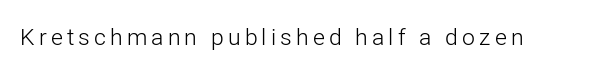
The image shows 23 px text type, upright; set not underlined.
